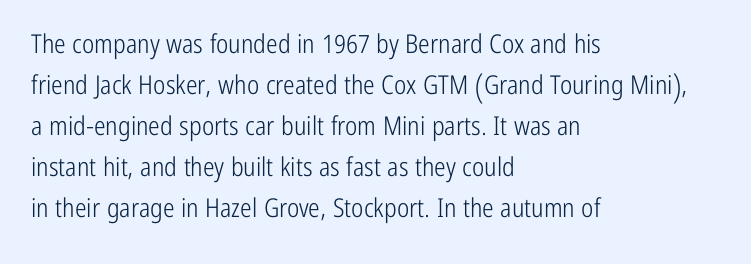
The image shows 26 px text type, upright; set left-aligned, normal line spacing (1.58x), normal letter spacing, not underlined.
